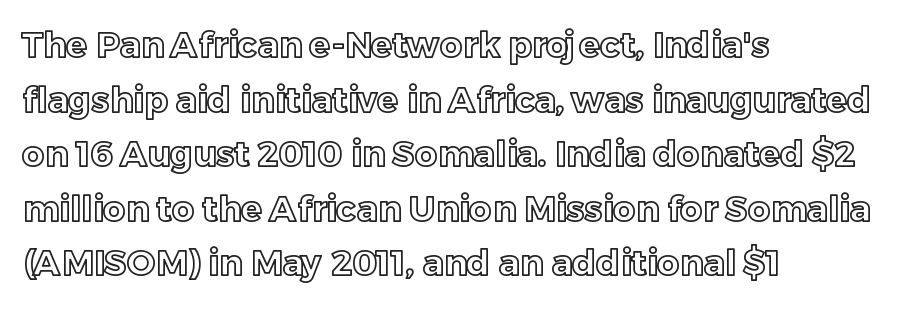
Q: Is the text italic (slanted)? A: No, it is upright.
Q: Is the text underlined? A: No.
Q: How is the paragraph aligned? A: Left-aligned.
Q: Is the spacing between letters normal or unusually wide? A: Normal.
Q: Is the spacing between lines tight, normal or loose? A: Normal.
Q: Width (condensed, normal, or wide)? A: Normal.
Q: x-height? A: Medium.
Q: Monospaced? A: No.
